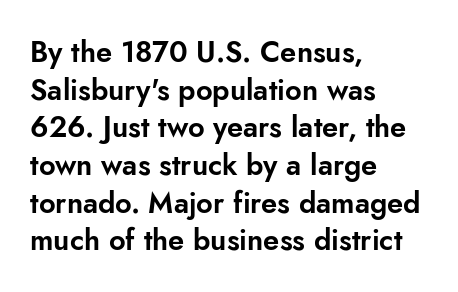
The words here are not underlined. The rows are spaced the way most documents space them. The text block is weighted toward the left margin, trailing off unevenly rightward. There is no visible air inserted between adjacent glyphs.
